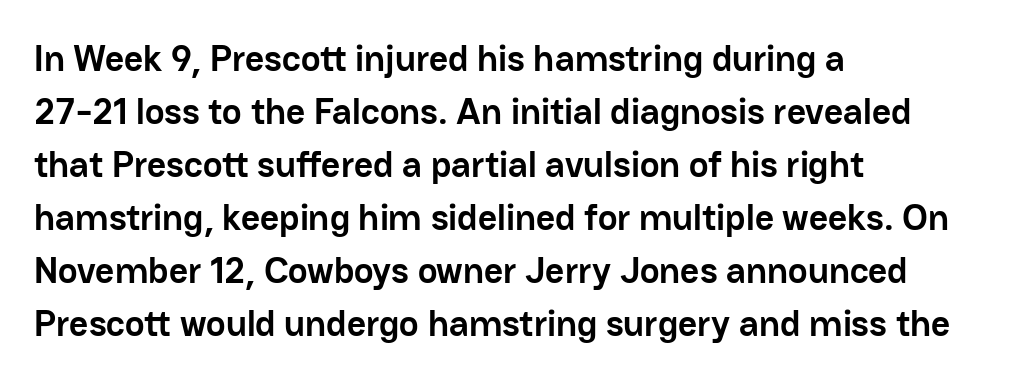
{"serif": "no", "italic": "no", "bold": "yes", "weight": "semibold", "width": "normal", "stroke_contrast": "low", "x_height": "medium", "monospaced": "no", "underline": "no", "align": "left", "line_spacing": "normal", "line_spacing_ratio": 1.43, "letter_spacing": "normal", "letter_spacing_em": 0.0, "glyph_px": 37}
